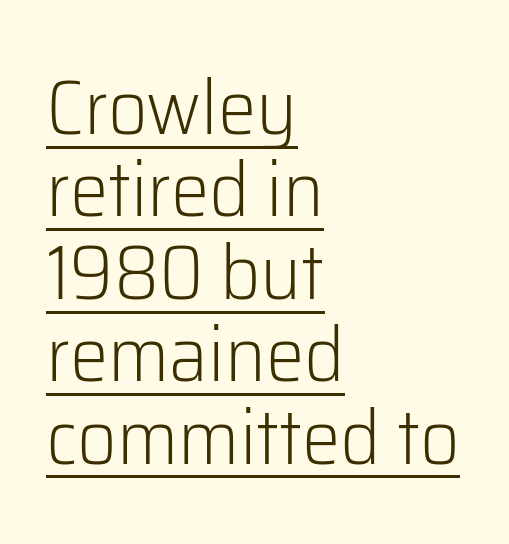
Stems here are at most as thick as an everyday book face. Compared with typical paragraphs, the rows here are closer together. Short note: letters normally spaced. Students, observe the line beneath the letters — that is underlining. Layout note: lines flush left. This sample has the flowing, uneven cadence of proportional lettering.
